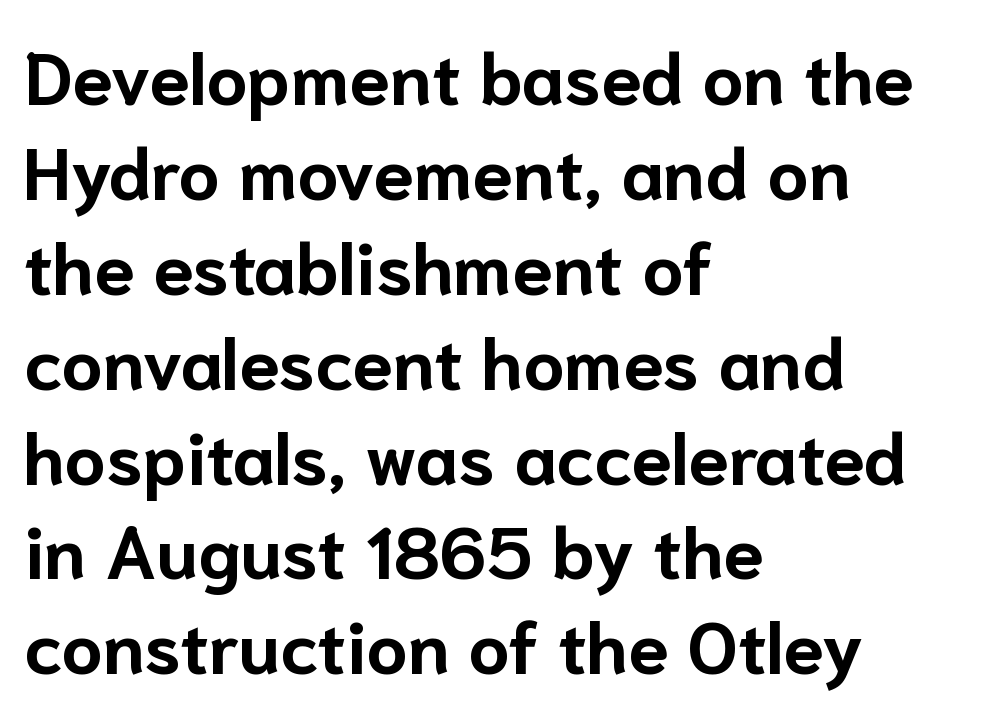
{"serif": "no", "italic": "no", "bold": "yes", "weight": "bold", "width": "normal", "stroke_contrast": "low", "x_height": "medium", "monospaced": "no", "underline": "no", "align": "left", "line_spacing": "normal", "line_spacing_ratio": 1.3, "letter_spacing": "normal", "letter_spacing_em": 0.0, "glyph_px": 73}
